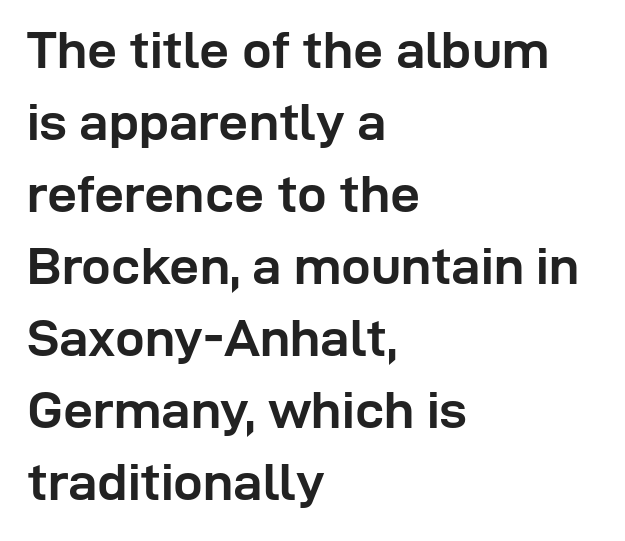
{"serif": "no", "italic": "no", "bold": "yes", "weight": "semibold", "width": "normal", "stroke_contrast": "low", "x_height": "medium", "monospaced": "no", "underline": "no", "align": "left", "line_spacing": "normal", "line_spacing_ratio": 1.36, "letter_spacing": "normal", "letter_spacing_em": 0.0, "glyph_px": 53}
